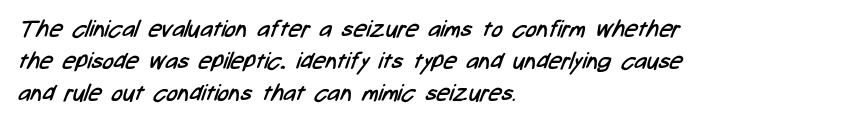
The line-height multiplier appears to be the usual default. The line texture is even and compact thanks to regular tracking. Compared with a typical body face, this is equally light or lighter still. The setting favours the left margin, as ordinary paragraphs usually do. The specimen omits any rule beneath the text block's lines.
